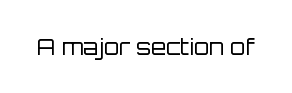
Q: Is the text bold? A: No.
Q: Is the text italic (slanted)? A: No, it is upright.
Q: Is the text underlined? A: No.
Q: Is the spacing between letters normal or unusually wide? A: Normal.
